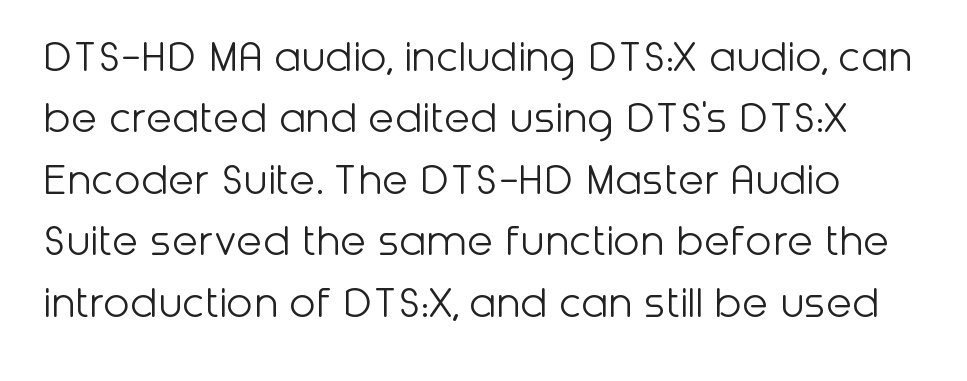
The image shows 48 px light sans-serif type, upright; set normal line spacing (1.28x), normal letter spacing, not underlined; low stroke contrast and a medium x-height.
